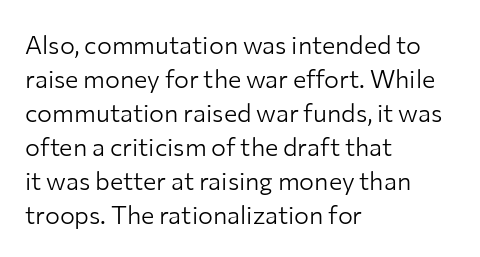
Q: Is the text bold? A: No.
Q: Is the text italic (slanted)? A: No, it is upright.
Q: Is the text underlined? A: No.
Q: How is the paragraph aligned? A: Left-aligned.
Q: Is the spacing between letters normal or unusually wide? A: Normal.
Q: Is the spacing between lines tight, normal or loose? A: Normal.
